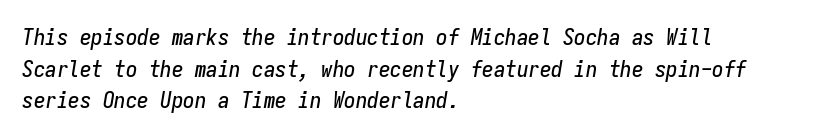
{"italic": "yes", "lean": "right", "slant_degrees": 9, "underline": "no", "align": "left", "line_spacing": "normal", "line_spacing_ratio": 1.38, "letter_spacing": "normal", "letter_spacing_em": 0.0, "glyph_px": 23}
